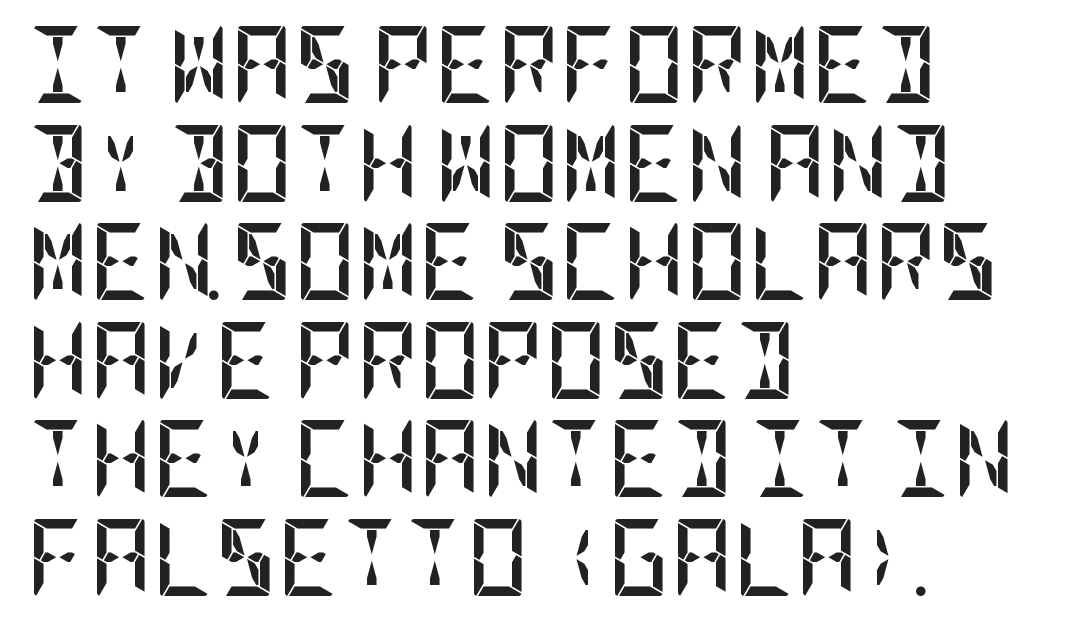
The designer left line spacing at the default. Weight: bold. Compared with a centered layout, this one pins lines to the left instead. Glyph-to-glyph distance matches everyday printed text. Unmarked baselines from the first word to the last. Quick note: not italic, upright.
